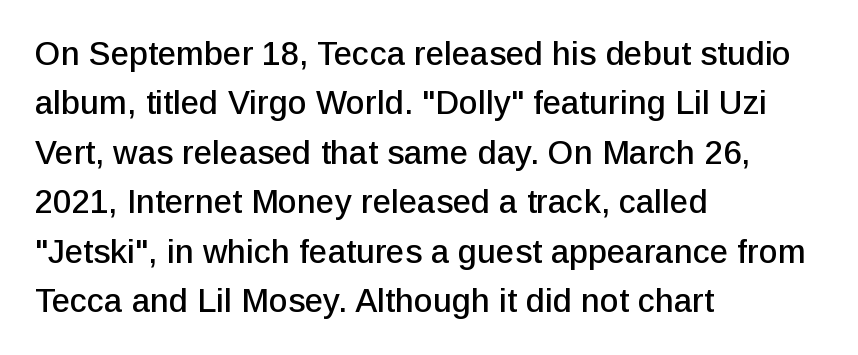
The designer left line spacing at the default. Casual observation: everything's shoved over to the left. These lines were composed using upright roman letters. Varying glyph widths throughout — classic text-font behaviour. This rendering features lettering with no underline. Each letter's strokes conclude bluntly, with no projecting serifs.
